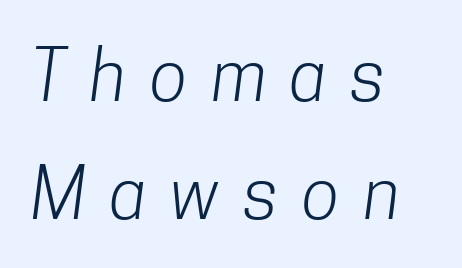
{"serif": "no", "bold": "no", "weight": "light", "width": "condensed", "stroke_contrast": "low", "x_height": "medium", "monospaced": "no", "underline": "no", "align": "left", "line_spacing": "normal", "line_spacing_ratio": 1.68, "letter_spacing": "wide", "letter_spacing_em": 0.34, "glyph_px": 70}
